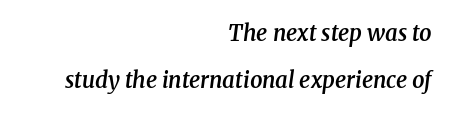
Q: Is the text bold? A: Semi-bold.
Q: Is the text italic (slanted)? A: Yes, it leans right by about 8 degrees.
Q: Is the text underlined? A: No.
Q: How is the paragraph aligned? A: Right-aligned.
Q: Is the spacing between letters normal or unusually wide? A: Normal.
Q: Is the spacing between lines tight, normal or loose? A: Loose.
